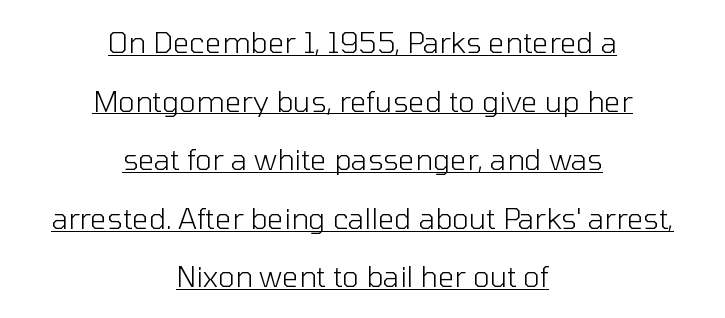
The image shows 29 px light sans-serif type, upright; set centered, loose line spacing (2.02x), normal letter spacing, underlined; low stroke contrast and a medium x-height.
